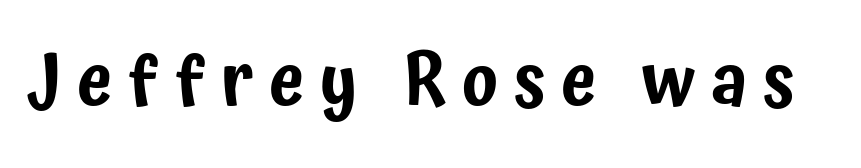
Q: Is the text italic (slanted)? A: No, it is upright.
Q: Is the typeface a serif or a sans-serif typeface? A: Sans-serif.
Q: Is the text underlined? A: No.
Q: Is the spacing between letters normal or unusually wide? A: Unusually wide.
Q: Width (condensed, normal, or wide)? A: Condensed.
Q: Stroke contrast? A: Low.
Q: x-height? A: Medium.
Q: Monospaced? A: No.
